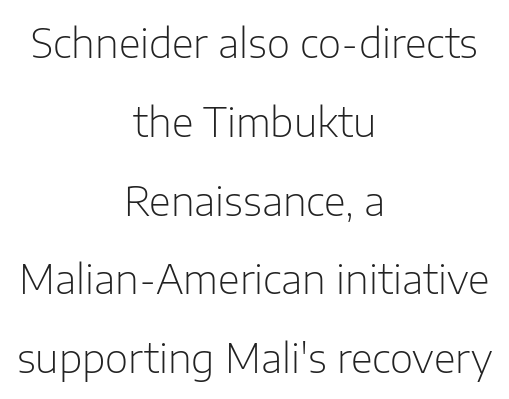
Q: Is the text bold? A: No.
Q: Is the text italic (slanted)? A: No, it is upright.
Q: Is the typeface a serif or a sans-serif typeface? A: Sans-serif.
Q: Is the text underlined? A: No.
Q: How is the paragraph aligned? A: Centered.
Q: Is the spacing between letters normal or unusually wide? A: Normal.
Q: Is the spacing between lines tight, normal or loose? A: Loose.
Q: Width (condensed, normal, or wide)? A: Normal.
Q: Stroke contrast? A: Low.
Q: x-height? A: Medium.
Q: Monospaced? A: No.
